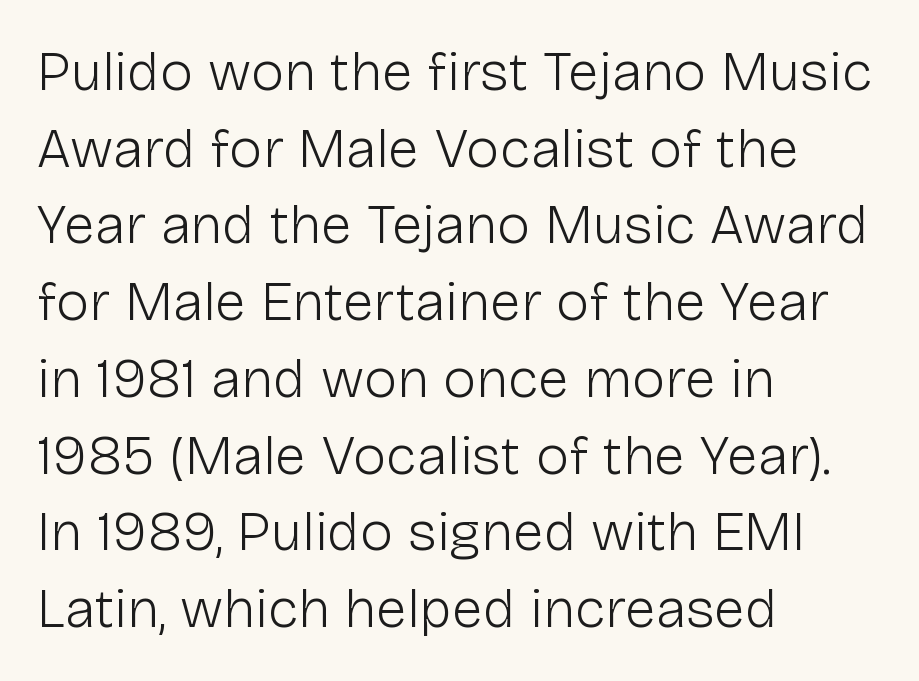
{"serif": "no", "italic": "no", "bold": "no", "weight": "light", "width": "normal", "stroke_contrast": "low", "x_height": "medium", "monospaced": "no", "underline": "no", "align": "left", "line_spacing": "normal", "line_spacing_ratio": 1.37, "letter_spacing": "normal", "letter_spacing_em": 0.0, "glyph_px": 56}
